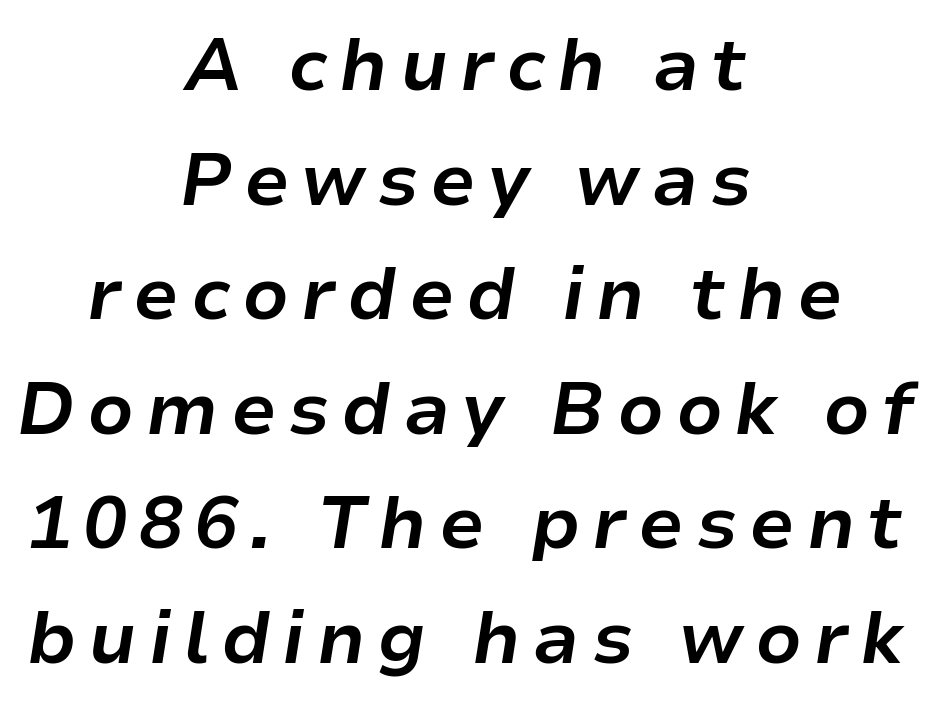
The image shows 73 px bold type, italic (leaning right); set centered, normal line spacing (1.57x), not underlined; low stroke contrast and a medium x-height.
